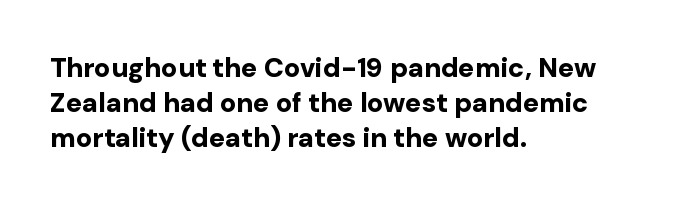
{"italic": "no", "bold": "yes", "underline": "no", "align": "left", "line_spacing": "normal", "line_spacing_ratio": 1.29, "letter_spacing": "normal", "letter_spacing_em": 0.0, "glyph_px": 27}
